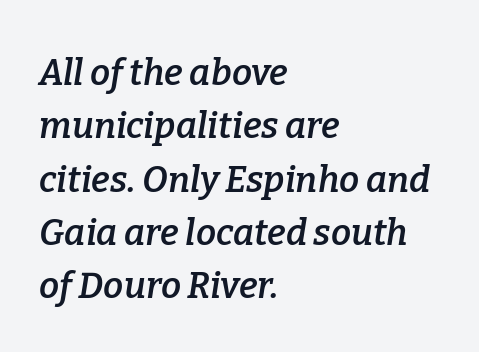
Serifs: yes, visible at the terminals of the letterforms. Every row of glyphs begins at an identical x-position on the left. It's the slanting kind of type. Students, observe: this is what conventionally led text looks like. Spacing between characters is what you'd get straight out of the box. The specimen omits any rule beneath the text block's lines.
